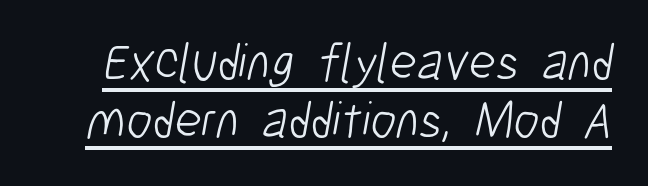
{"serif": "no", "bold": "no", "weight": "light", "width": "condensed", "stroke_contrast": "low", "x_height": "medium", "monospaced": "no", "underline": "yes", "line_spacing": "tight", "line_spacing_ratio": 1.12, "letter_spacing": "normal", "letter_spacing_em": 0.0, "glyph_px": 52}
